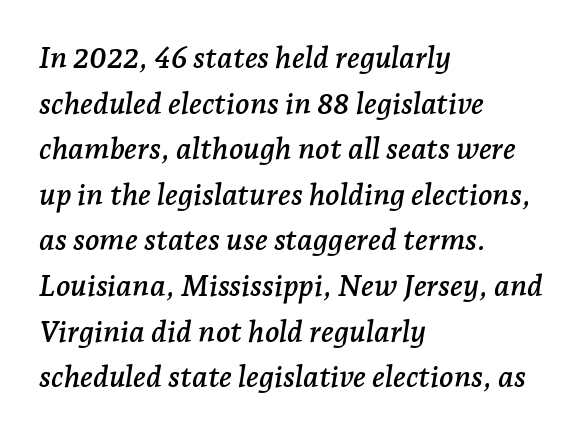
Q: Is the text italic (slanted)? A: Yes, it leans right by about 7 degrees.
Q: Is the typeface a serif or a sans-serif typeface? A: Serif.
Q: Is the text underlined? A: No.
Q: How is the paragraph aligned? A: Left-aligned.
Q: Is the spacing between letters normal or unusually wide? A: Normal.
Q: Is the spacing between lines tight, normal or loose? A: Normal.
Q: Width (condensed, normal, or wide)? A: Normal.
Q: Stroke contrast? A: Low.
Q: x-height? A: Medium.
Q: Monospaced? A: No.
